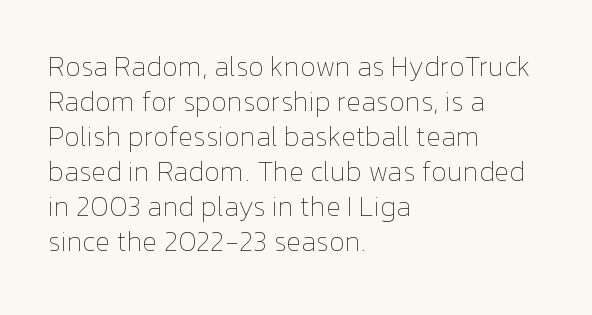
If you drew a line through each stem, it would be perfectly vertical. Inter-character spacing is left at the font's built-in metrics. A typesetter would call this leading conventional body-copy spacing. Which margin do the lines hug? The left one — the right edge is uneven. Vertical stems look standard width or narrower in stroke. Descenders are the only things crossing below the line.
